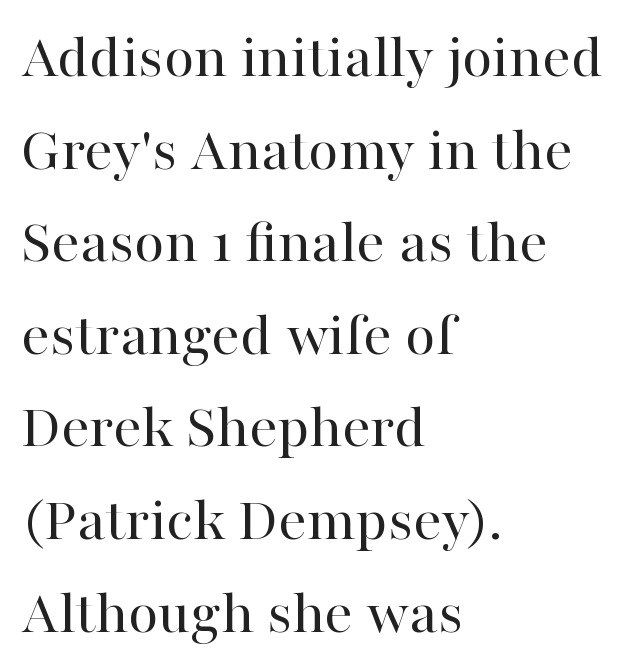
{"serif": "yes", "italic": "no", "bold": "no", "weight": "regular", "width": "normal", "stroke_contrast": "high", "x_height": "medium", "monospaced": "no", "underline": "no", "align": "left", "line_spacing": "normal", "line_spacing_ratio": 1.47, "letter_spacing": "normal", "letter_spacing_em": 0.0, "glyph_px": 63}
